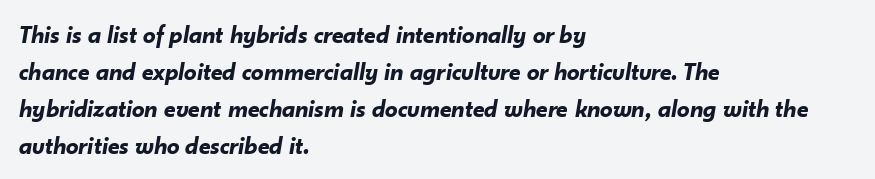
The foot of each line stays bare and open. The face used here is rendered with its standard letterfit. Heavy, bold letterforms. Tall strokes in this sample are angled rather than plumb.
